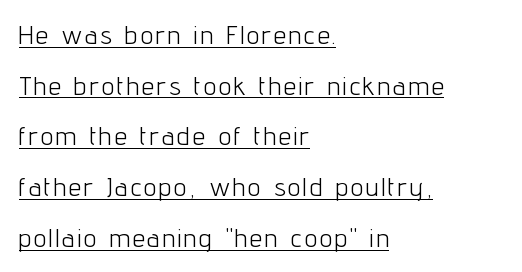
{"italic": "no", "bold": "no", "underline": "yes", "align": "left", "line_spacing": "loose", "line_spacing_ratio": 2.03, "glyph_px": 25}
